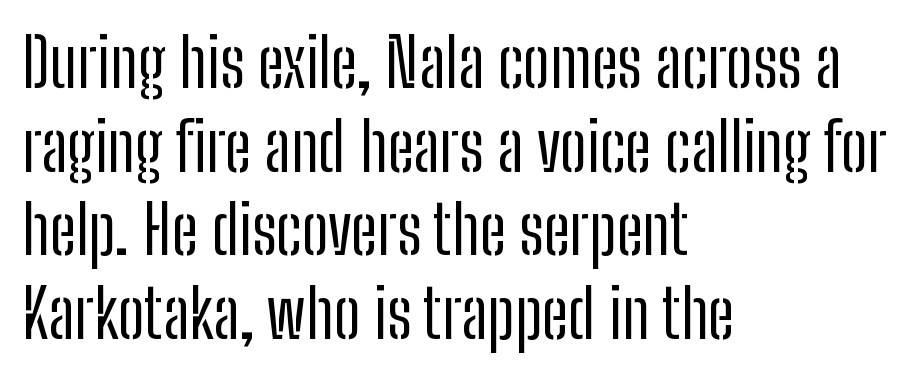
Q: Is the text bold? A: No.
Q: Is the text italic (slanted)? A: No, it is upright.
Q: Is the typeface a serif or a sans-serif typeface? A: Sans-serif.
Q: Is the text underlined? A: No.
Q: How is the paragraph aligned? A: Left-aligned.
Q: Is the spacing between letters normal or unusually wide? A: Normal.
Q: Is the spacing between lines tight, normal or loose? A: Normal.
Q: Width (condensed, normal, or wide)? A: Condensed.
Q: Stroke contrast? A: Low.
Q: x-height? A: Medium.
Q: Monospaced? A: No.
